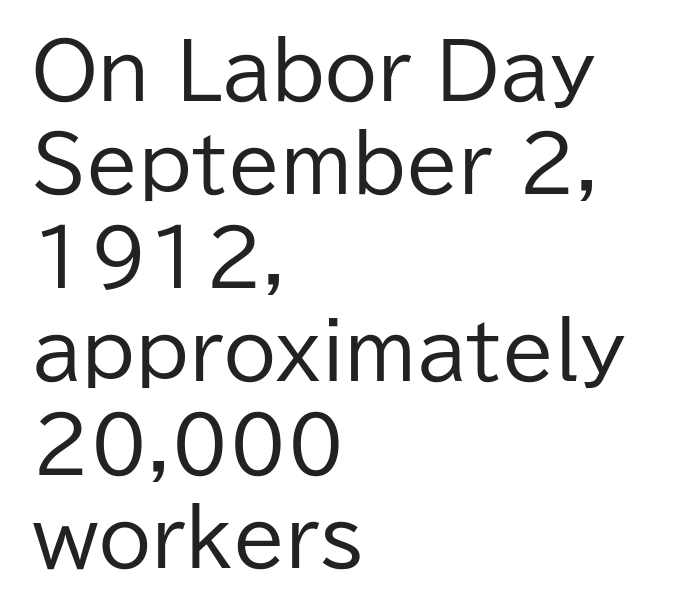
The image shows 76 px regular-weight sans-serif type, upright; set left-aligned, line spacing 1.23x, normal letter spacing, not underlined; low stroke contrast and a medium x-height.
